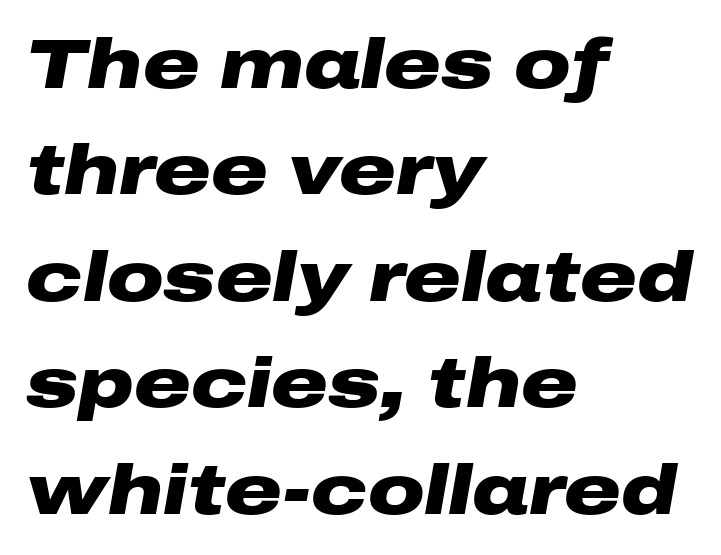
The image shows 70 px heavy, wide type, italic (leaning right); set left-aligned, normal line spacing (1.52x), normal letter spacing, not underlined; low stroke contrast and a medium x-height.
